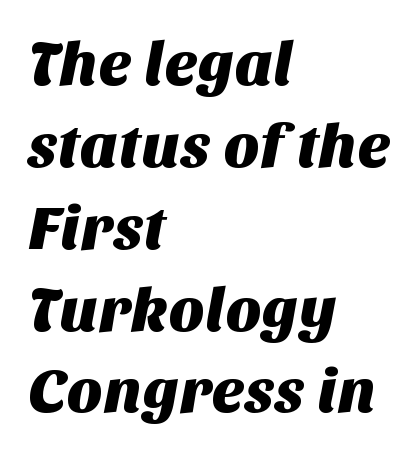
{"serif": "no", "width": "normal", "stroke_contrast": "medium", "x_height": "large", "monospaced": "no", "underline": "no", "align": "left", "line_spacing": "normal", "line_spacing_ratio": 1.32, "letter_spacing": "normal", "letter_spacing_em": 0.0, "glyph_px": 62}
